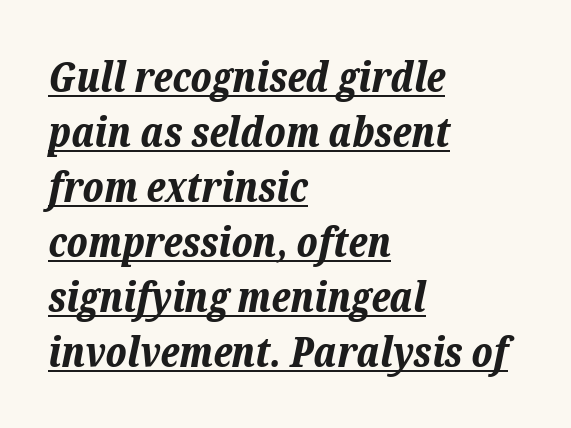
The image shows 41 px bold type, italic (leaning right); set left-aligned, normal line spacing (1.34x), normal letter spacing, underlined; low stroke contrast and a medium x-height.
